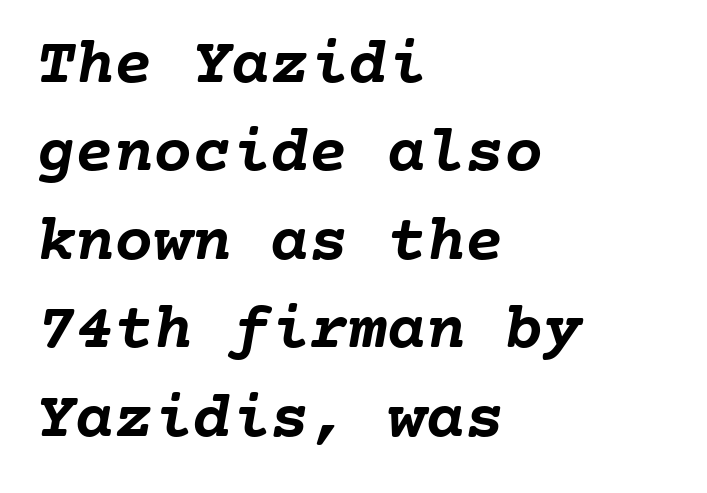
The image shows 65 px semibold type, monospaced; set left-aligned, normal line spacing (1.36x), normal letter spacing, not underlined; low stroke contrast and a medium x-height.
